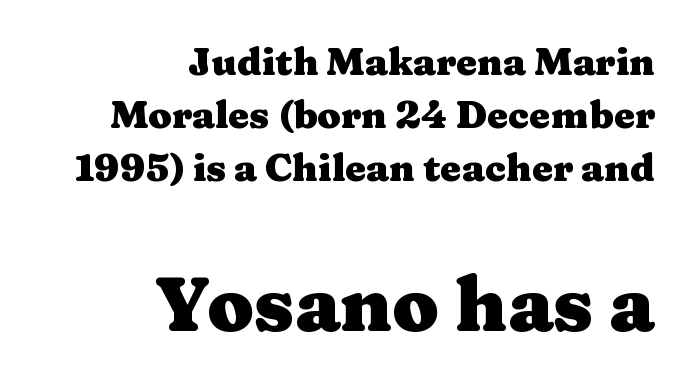
The image shows 76 px heavy, wide serif type, upright; set right-aligned, normal line spacing (1.39x), normal letter spacing, not underlined; the second (bottom) block is 2.0x larger; medium stroke contrast and a medium x-height.
